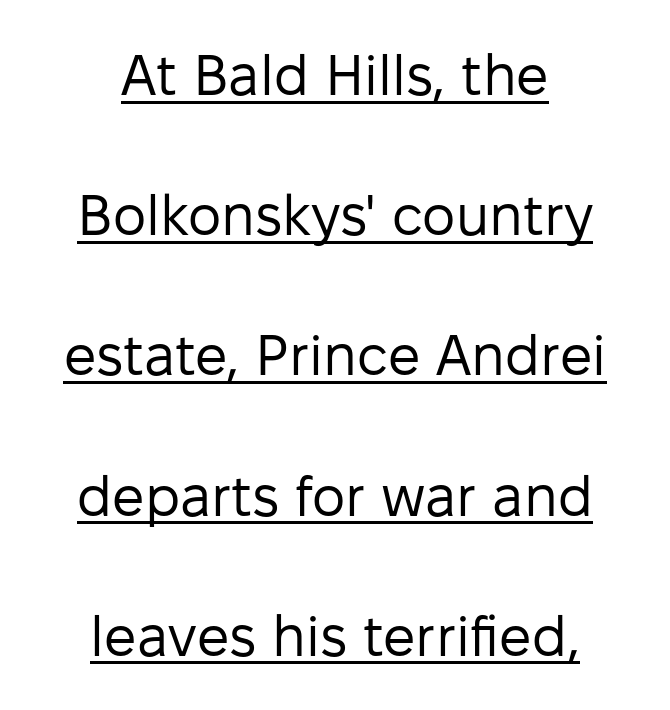
The image shows 57 px regular-weight sans-serif type, upright; set centered, loose line spacing (2.46x), normal letter spacing, underlined; low stroke contrast and a medium x-height.
